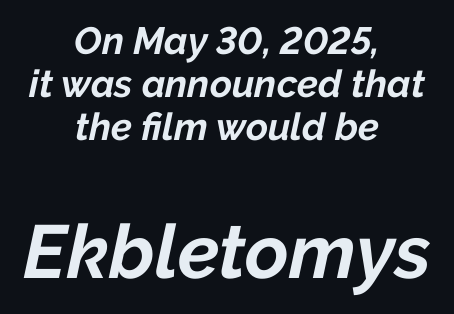
{"italic": "yes", "lean": "right", "slant_degrees": 12, "bold": "yes", "weight": "bold", "width": "normal", "stroke_contrast": "low", "x_height": "medium", "monospaced": "no", "underline": "no", "align": "center", "line_spacing": "tight", "line_spacing_ratio": 1.13, "letter_spacing": "normal", "letter_spacing_em": 0.0, "larger_block": "second", "size_ratio": 1.97, "glyph_px": 75}
